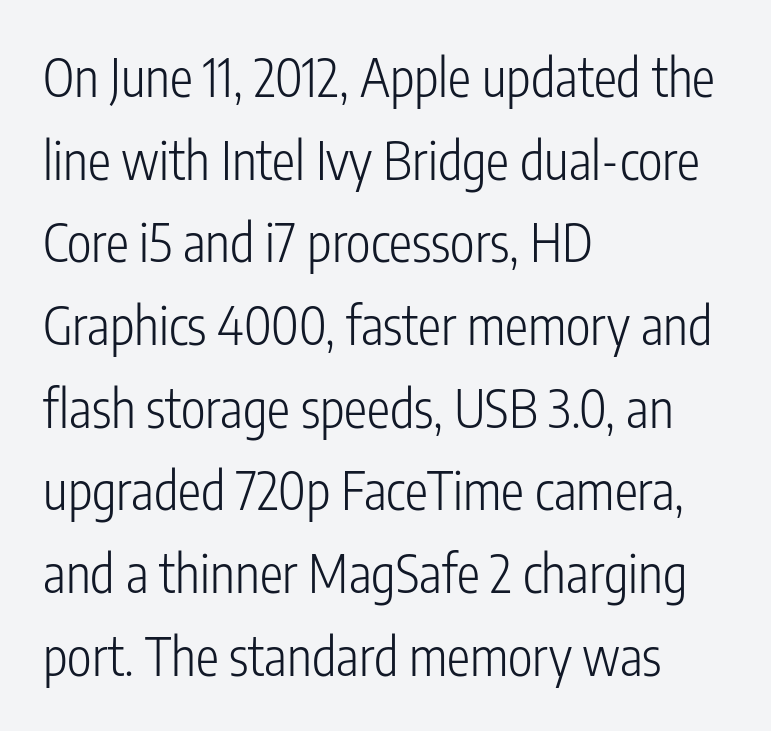
Heaviness? Minimal to ordinary, like unemphasized prose. The letters stand straight up with perfectly vertical stems. Visually the block forms a straight wall on the left and a jagged coastline on the right. This rendering leaves character spacing at its baseline value. Type style note: lacks serifs.
